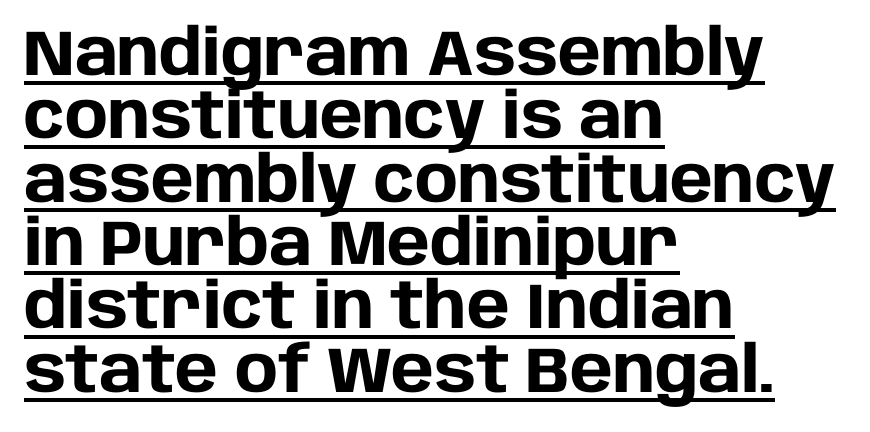
Left-aligned paragraph, ragged on the right. Tracking here is standard; glyphs follow each other at the usual distance. Cramped leading. Does the lettering tilt? It doesn't — this is upright. Do the characters align in a grid? No, the font is proportional.
